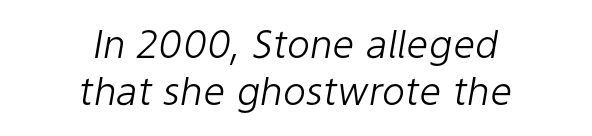
The image shows 39 px light type, italic (leaning right); set centered, line spacing 1.21x, normal letter spacing, not underlined; low stroke contrast and a medium x-height.
